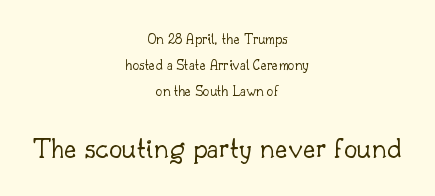
Q: Is the text bold? A: No.
Q: Is the text italic (slanted)? A: No, it is upright.
Q: Is the text underlined? A: No.
Q: How is the paragraph aligned? A: Centered.
Q: Is the spacing between letters normal or unusually wide? A: Normal.
Q: Which block of text is set in a larger size, the first (top) or the second (bottom)? A: The second (bottom) one.
Q: Width (condensed, normal, or wide)? A: Normal.
Q: Stroke contrast? A: Low.
Q: x-height? A: Small.
Q: Monospaced? A: No.
